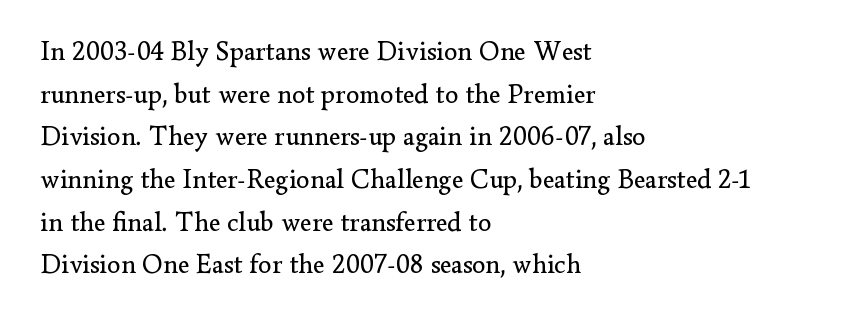
The ragged edge is on the right, which tells us the setting is flush left. Vertical strokes here are truly vertical. Heaviness? Minimal to ordinary, like unemphasized prose. Lines of text with bare space underneath.
